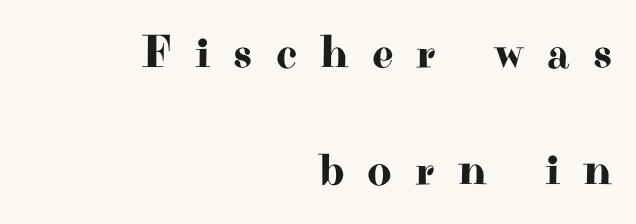
The image shows 47 px wide serif type, upright; set right-aligned, loose line spacing (2.48x), unusually wide letter spacing (+0.49 em), not underlined; high stroke contrast and a small x-height.
